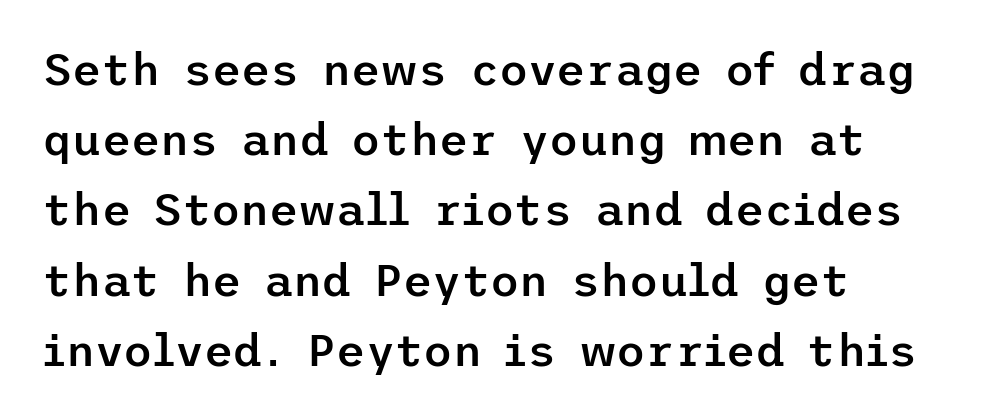
Q: Is the text bold? A: Semi-bold.
Q: Is the text italic (slanted)? A: No, it is upright.
Q: Is the typeface a serif or a sans-serif typeface? A: Sans-serif.
Q: Is the text underlined? A: No.
Q: How is the paragraph aligned? A: Left-aligned.
Q: Is the spacing between letters normal or unusually wide? A: Normal.
Q: Is the spacing between lines tight, normal or loose? A: Normal.
Q: Width (condensed, normal, or wide)? A: Normal.
Q: Stroke contrast? A: Low.
Q: x-height? A: Medium.
